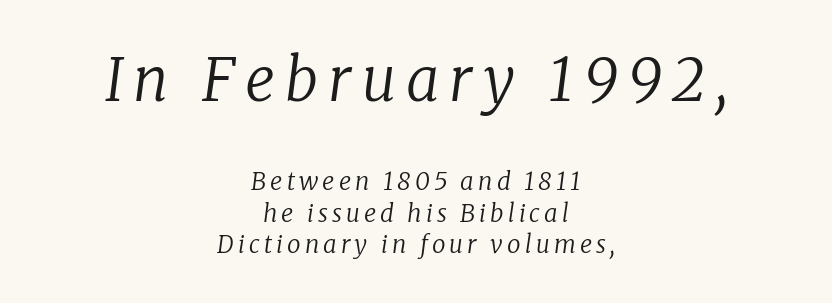
The line-height multiplier appears to be the usual default. Slanted lettering throughout. This sample uses a serif face. The paragraph has two soft edges and a firm central axis. If you squint, the top block still reads clearly — it's the larger of the two.
